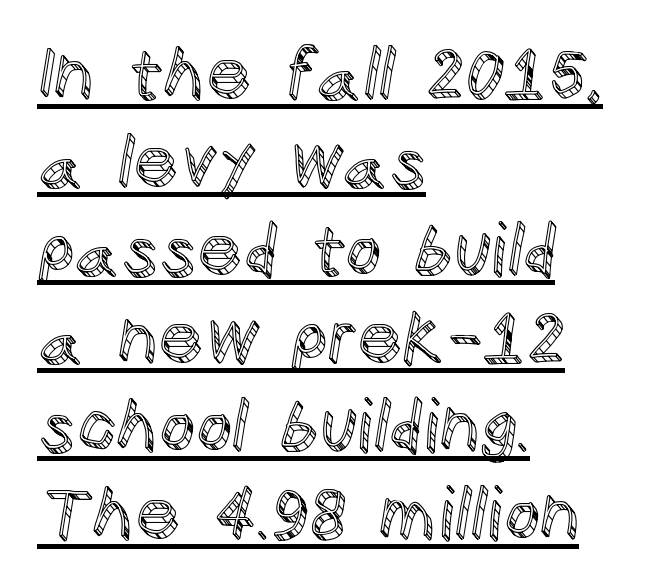
Q: Is the text italic (slanted)? A: Yes.
Q: Is the text underlined? A: Yes.
Q: How is the paragraph aligned? A: Left-aligned.
Q: Is the spacing between letters normal or unusually wide? A: Normal.
Q: Width (condensed, normal, or wide)? A: Normal.
Q: x-height? A: Large.
Q: Monospaced? A: No.
